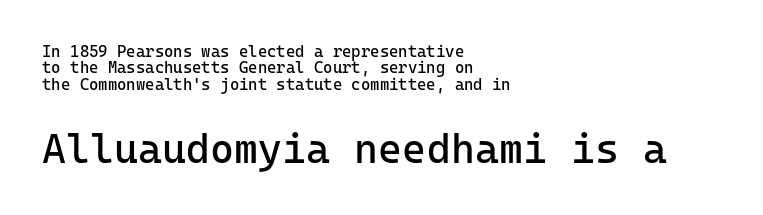
{"serif": "no", "italic": "no", "bold": "no", "weight": "regular", "width": "normal", "stroke_contrast": "low", "x_height": "medium", "monospaced": "yes", "underline": "no", "align": "left", "line_spacing": "tight", "line_spacing_ratio": 1.02, "letter_spacing": "normal", "letter_spacing_em": 0.0, "larger_block": "second", "size_ratio": 2.56, "glyph_px": 41}
